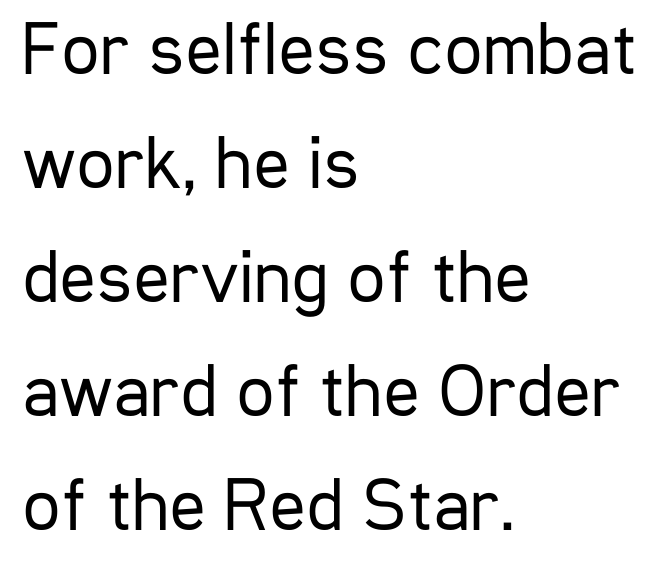
The image shows 76 px regular-weight, condensed sans-serif type, upright; set left-aligned, normal line spacing (1.5x), normal letter spacing, not underlined; low stroke contrast and a medium x-height.
